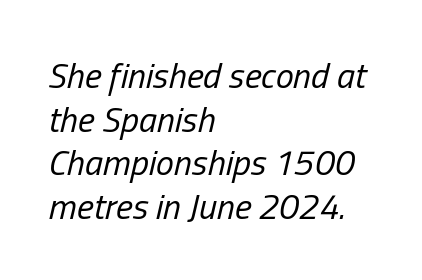
Q: Is the text bold? A: No.
Q: Is the text italic (slanted)? A: Yes, it leans right by about 13 degrees.
Q: Is the text underlined? A: No.
Q: How is the paragraph aligned? A: Left-aligned.
Q: Is the spacing between letters normal or unusually wide? A: Normal.
Q: Width (condensed, normal, or wide)? A: Condensed.
Q: Stroke contrast? A: Low.
Q: x-height? A: Medium.
Q: Monospaced? A: No.
